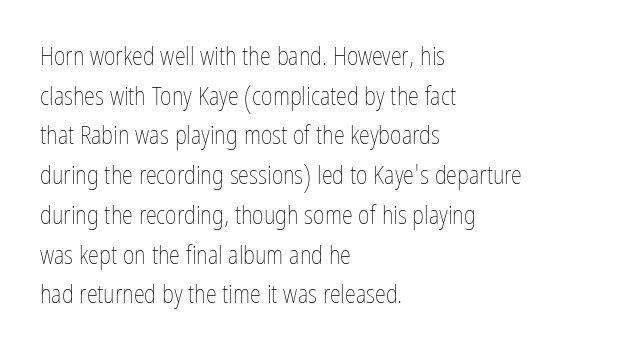
{"italic": "no", "bold": "no", "underline": "no", "align": "left", "line_spacing": "normal", "line_spacing_ratio": 1.59, "letter_spacing": "normal", "letter_spacing_em": 0.0, "glyph_px": 25}
